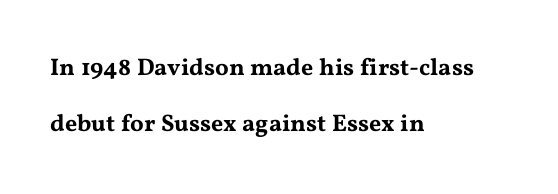
Q: Is the text italic (slanted)? A: No, it is upright.
Q: Is the text underlined? A: No.
Q: How is the paragraph aligned? A: Left-aligned.
Q: Is the spacing between letters normal or unusually wide? A: Normal.
Q: Is the spacing between lines tight, normal or loose? A: Loose.
